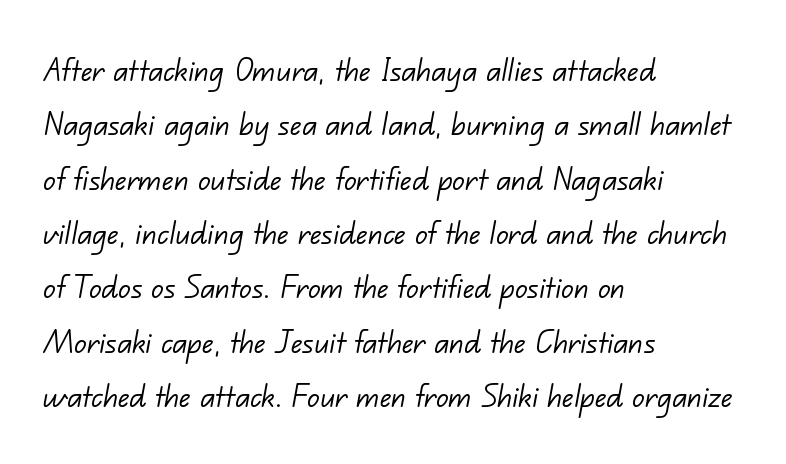
The image shows 38 px light sans-serif type; set left-aligned, normal line spacing (1.43x), normal letter spacing, not underlined; low stroke contrast and a small x-height.
